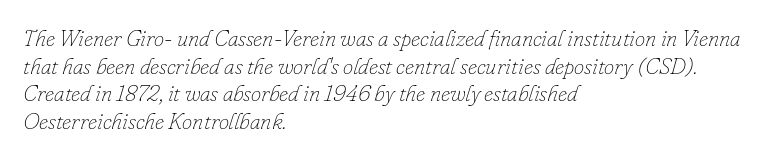
Q: Is the text bold? A: No.
Q: Is the text italic (slanted)? A: Yes, it leans right by about 16 degrees.
Q: Is the text underlined? A: No.
Q: How is the paragraph aligned? A: Left-aligned.
Q: Is the spacing between letters normal or unusually wide? A: Normal.
